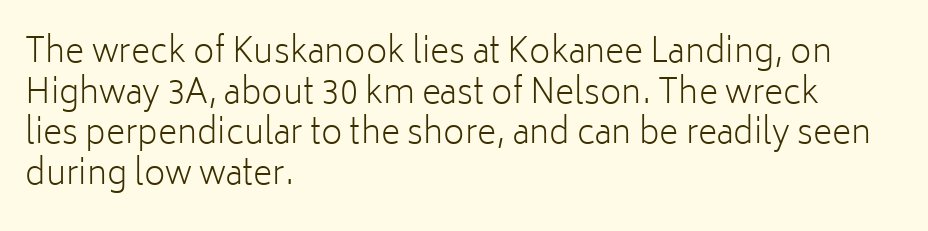
{"serif": "no", "italic": "no", "bold": "no", "weight": "light", "width": "normal", "stroke_contrast": "low", "x_height": "medium", "monospaced": "no", "underline": "no", "align": "left", "line_spacing_ratio": 1.23, "letter_spacing": "normal", "letter_spacing_em": 0.0, "glyph_px": 33}
